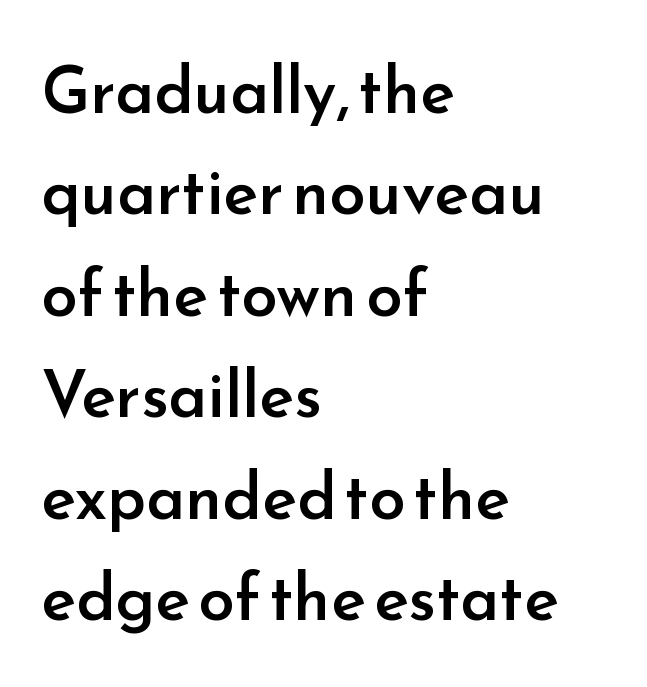
Q: Is the text bold? A: Semi-bold.
Q: Is the text italic (slanted)? A: No, it is upright.
Q: Is the typeface a serif or a sans-serif typeface? A: Sans-serif.
Q: Is the text underlined? A: No.
Q: How is the paragraph aligned? A: Left-aligned.
Q: Is the spacing between letters normal or unusually wide? A: Normal.
Q: Is the spacing between lines tight, normal or loose? A: Normal.
Q: Width (condensed, normal, or wide)? A: Normal.
Q: Stroke contrast? A: Low.
Q: x-height? A: Small.
Q: Monospaced? A: No.
